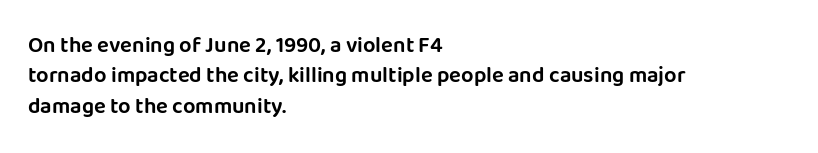
Q: Is the text italic (slanted)? A: No, it is upright.
Q: Is the text underlined? A: No.
Q: How is the paragraph aligned? A: Left-aligned.
Q: Is the spacing between letters normal or unusually wide? A: Normal.
Q: Is the spacing between lines tight, normal or loose? A: Normal.
